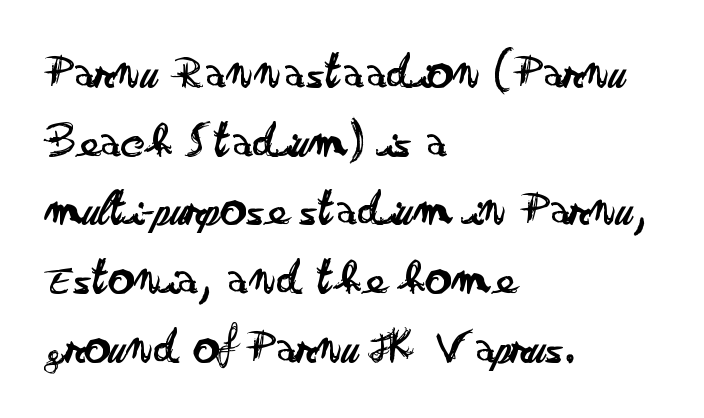
The image shows 52 px regular-weight, wide sans-serif type, upright; set left-aligned, normal line spacing (1.32x), normal letter spacing, not underlined; low stroke contrast and a small x-height.
